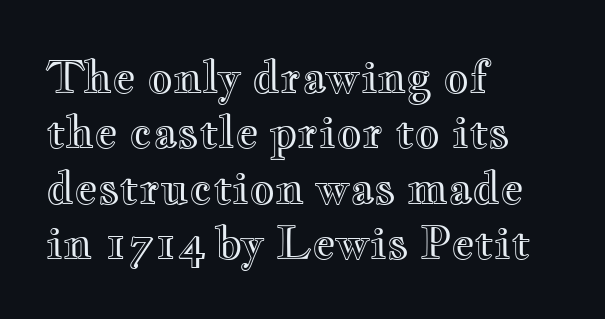
Q: Is the text italic (slanted)? A: No, it is upright.
Q: Is the text underlined? A: No.
Q: How is the paragraph aligned? A: Left-aligned.
Q: Is the spacing between letters normal or unusually wide? A: Normal.
Q: Is the spacing between lines tight, normal or loose? A: Normal.
Q: Width (condensed, normal, or wide)? A: Wide.
Q: x-height? A: Small.
Q: Monospaced? A: No.
